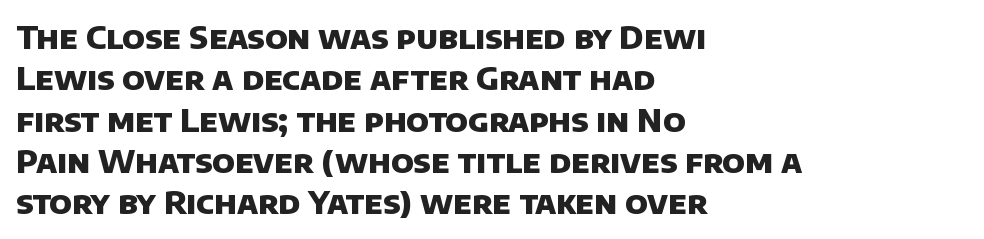
The image shows 32 px heavy sans-serif type; set left-aligned, normal line spacing (1.29x), normal letter spacing, not underlined; low stroke contrast and a large x-height.
